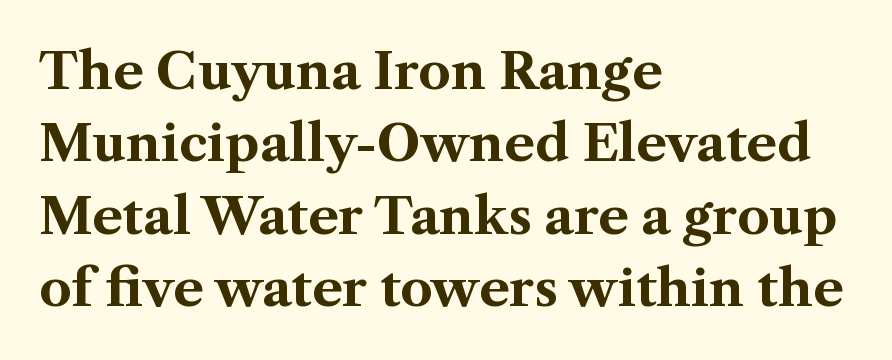
{"serif": "yes", "italic": "no", "bold": "yes", "weight": "bold", "width": "normal", "stroke_contrast": "medium", "x_height": "medium", "monospaced": "no", "underline": "no", "align": "left", "line_spacing": "normal", "line_spacing_ratio": 1.42, "letter_spacing": "normal", "letter_spacing_em": 0.0, "glyph_px": 51}
